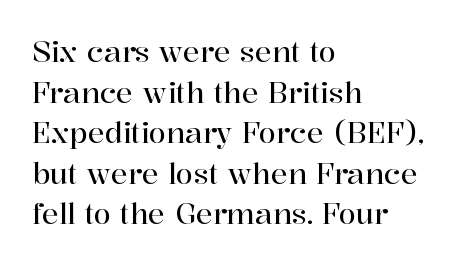
Every row of glyphs begins at an identical x-position on the left. The baseline area is clear. The designer left line spacing at the default. The letters stand straight up with perfectly vertical stems.
